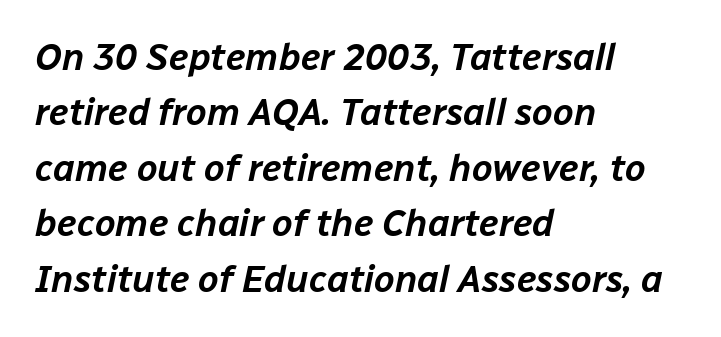
The image shows 37 px text type, italic (leaning right); set left-aligned, normal line spacing (1.5x), normal letter spacing, not underlined; low stroke contrast and a medium x-height.
